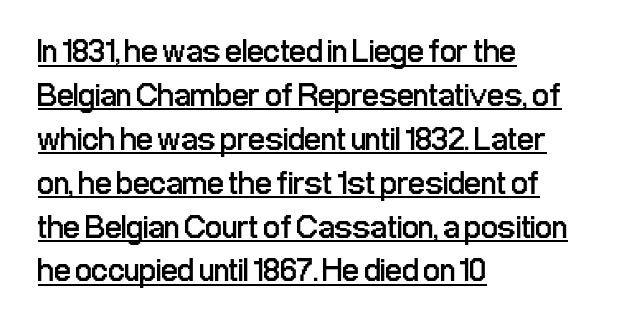
The image shows 33 px regular-weight, condensed sans-serif type, upright; set left-aligned, normal line spacing (1.33x), normal letter spacing, underlined; low stroke contrast and a medium x-height.
